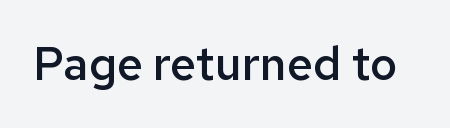
{"serif": "no", "italic": "no", "bold": "semi", "weight": "semibold", "width": "normal", "stroke_contrast": "low", "x_height": "medium", "monospaced": "no", "underline": "no", "letter_spacing": "normal", "letter_spacing_em": 0.0, "glyph_px": 46}
